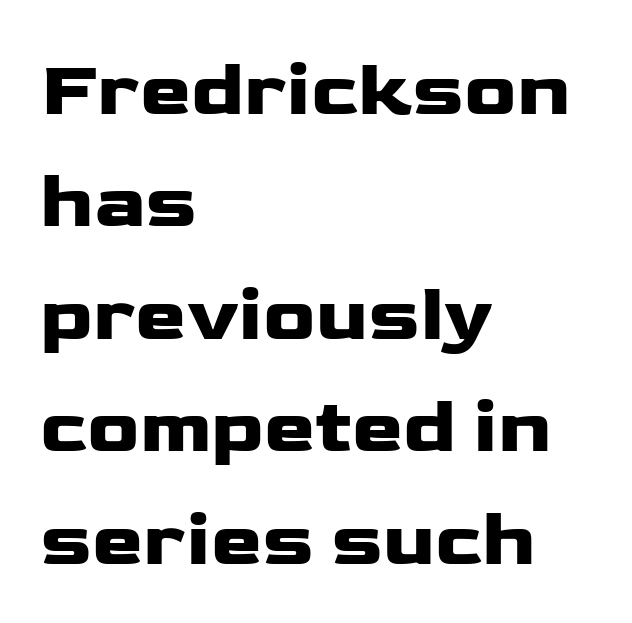
{"serif": "no", "italic": "no", "width": "wide", "stroke_contrast": "low", "x_height": "medium", "monospaced": "no", "underline": "no", "align": "left", "line_spacing": "normal", "line_spacing_ratio": 1.46, "letter_spacing": "normal", "letter_spacing_em": 0.0, "glyph_px": 77}
